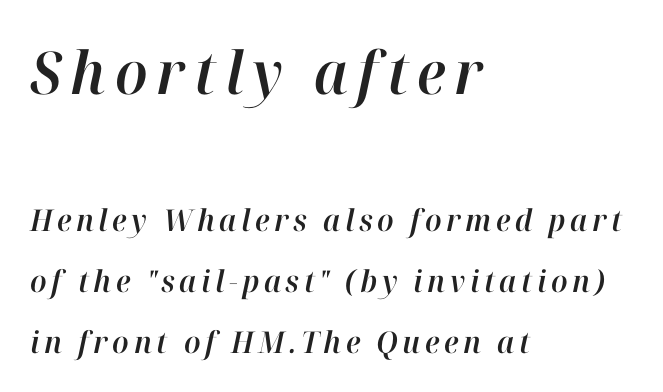
Q: Is the text italic (slanted)? A: Yes, it leans right by about 12 degrees.
Q: Is the text underlined? A: No.
Q: How is the paragraph aligned? A: Left-aligned.
Q: Is the spacing between lines tight, normal or loose? A: Loose.
Q: Which block of text is set in a larger size, the first (top) or the second (bottom)? A: The first (top) one.
Q: Width (condensed, normal, or wide)? A: Normal.
Q: Stroke contrast? A: High.
Q: x-height? A: Medium.
Q: Monospaced? A: No.
